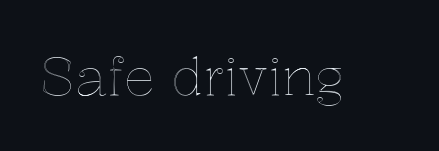
Q: Is the text italic (slanted)? A: No, it is upright.
Q: Is the text underlined? A: No.
Q: Is the spacing between letters normal or unusually wide? A: Normal.
Q: Width (condensed, normal, or wide)? A: Normal.
Q: x-height? A: Medium.
Q: Monospaced? A: No.
